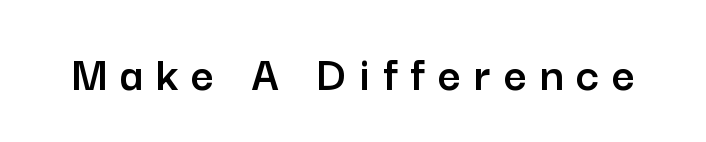
Varying glyph widths throughout — classic text-font behaviour. Spacing between characters has been opened up far beyond the box default. Characters remain perfectly vertical along every line. This rendering features lettering with no underline. The text was rendered using a sans face with plain stroke endings.
